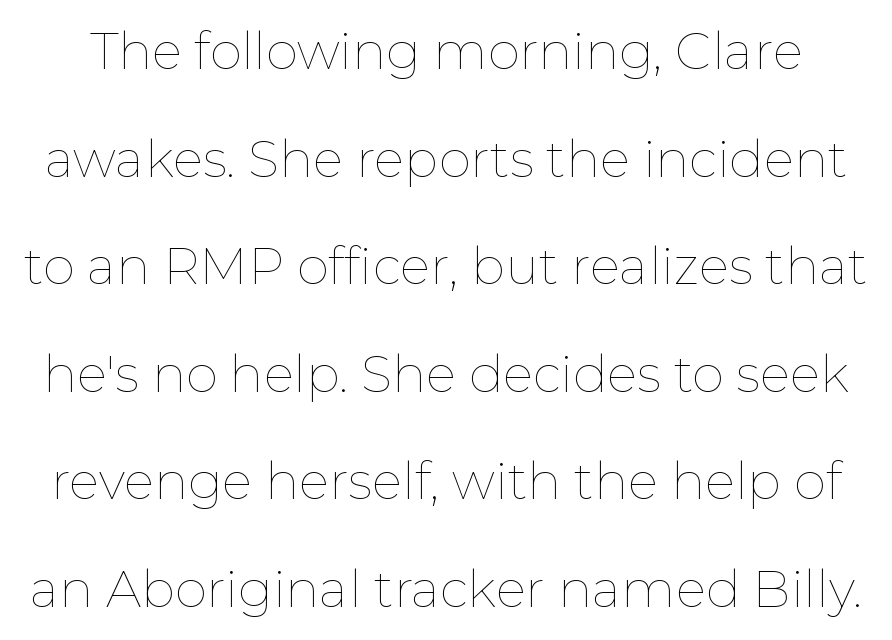
The characters are drawn with everyday or finer stroke widths. Proportional: the letters do not fall into vertical columns. The specimen reads as upright at a glance. Reading down the column, the eye jumps a long way to each next line. The tracking reads as untouched default to a designer's eye. Underlining? Definitely not there.
